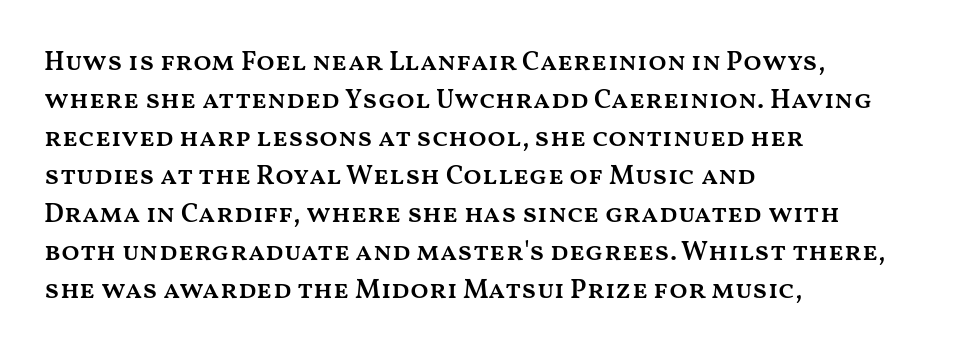
{"italic": "no", "bold": "semi", "underline": "no", "align": "left", "line_spacing": "normal", "line_spacing_ratio": 1.41, "letter_spacing": "normal", "letter_spacing_em": 0.0, "glyph_px": 27}
